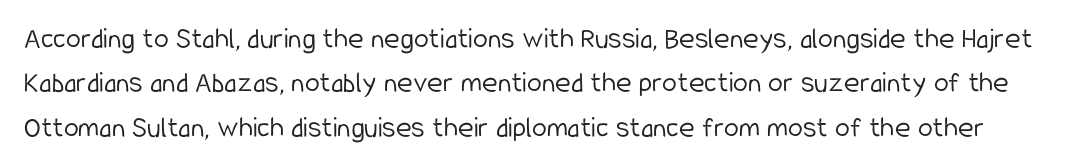
{"serif": "no", "italic": "no", "bold": "no", "weight": "light", "width": "condensed", "stroke_contrast": "low", "x_height": "medium", "monospaced": "no", "underline": "no", "line_spacing": "normal", "line_spacing_ratio": 1.48, "letter_spacing": "normal", "letter_spacing_em": 0.0, "glyph_px": 30}
